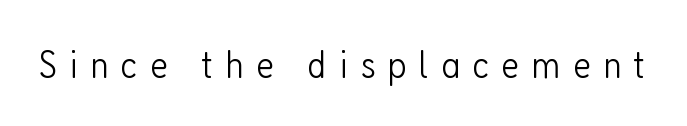
Q: Is the text bold? A: No.
Q: Is the text italic (slanted)? A: No, it is upright.
Q: Is the typeface a serif or a sans-serif typeface? A: Sans-serif.
Q: Is the text underlined? A: No.
Q: Is the spacing between letters normal or unusually wide? A: Unusually wide.
Q: Width (condensed, normal, or wide)? A: Condensed.
Q: Stroke contrast? A: Low.
Q: x-height? A: Medium.
Q: Monospaced? A: No.
